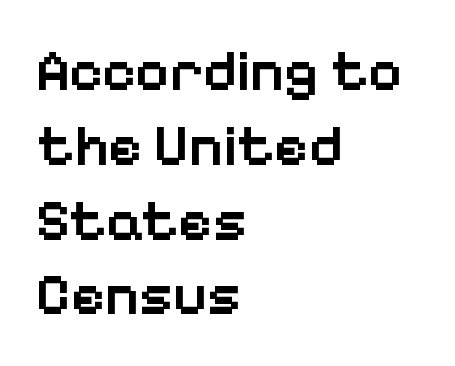
Q: Is the text bold? A: Semi-bold.
Q: Is the text italic (slanted)? A: No, it is upright.
Q: Is the typeface a serif or a sans-serif typeface? A: Sans-serif.
Q: Is the text underlined? A: No.
Q: How is the paragraph aligned? A: Left-aligned.
Q: Is the spacing between letters normal or unusually wide? A: Normal.
Q: Is the spacing between lines tight, normal or loose? A: Normal.
Q: Width (condensed, normal, or wide)? A: Normal.
Q: Stroke contrast? A: Low.
Q: x-height? A: Medium.
Q: Monospaced? A: No.
